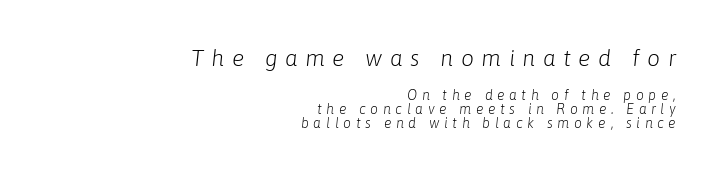
The image shows 23 px text type, italic (leaning right); set right-aligned, tight line spacing (1.01x), unusually wide letter spacing (+0.33 em), not underlined; the first (top) block is 1.64x larger.
